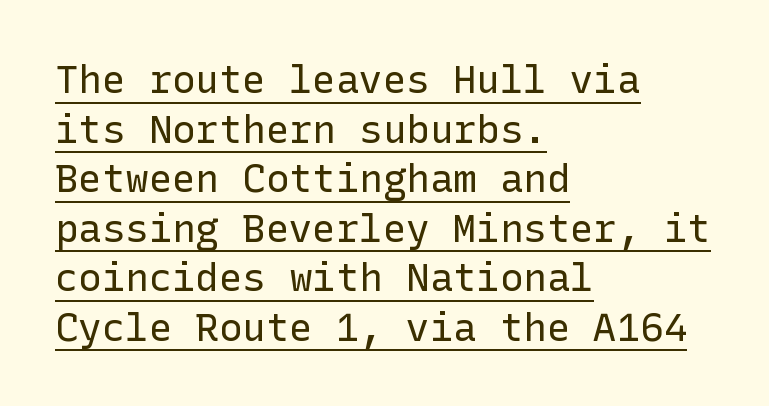
{"serif": "no", "italic": "no", "bold": "no", "weight": "regular", "width": "normal", "stroke_contrast": "low", "x_height": "medium", "underline": "yes", "align": "left", "line_spacing": "normal", "line_spacing_ratio": 1.27, "letter_spacing": "normal", "letter_spacing_em": 0.0, "glyph_px": 39}
